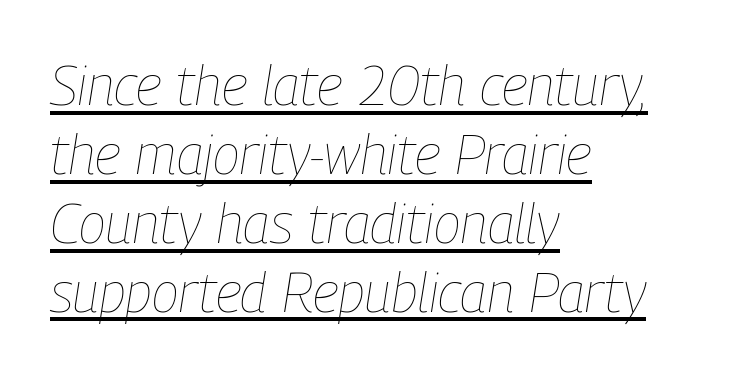
Q: Is the text bold? A: No.
Q: Is the text italic (slanted)? A: Yes, it leans right by about 9 degrees.
Q: Is the text underlined? A: Yes.
Q: How is the paragraph aligned? A: Left-aligned.
Q: Is the spacing between letters normal or unusually wide? A: Normal.
Q: Width (condensed, normal, or wide)? A: Condensed.
Q: Stroke contrast? A: Low.
Q: x-height? A: Medium.
Q: Monospaced? A: No.
